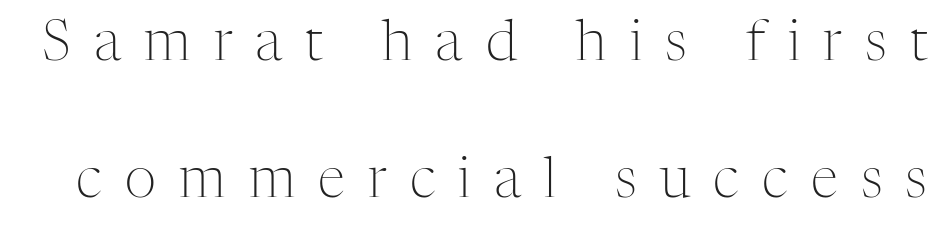
{"serif": "yes", "italic": "no", "bold": "no", "weight": "light", "width": "normal", "stroke_contrast": "medium", "x_height": "medium", "monospaced": "no", "underline": "no", "line_spacing": "loose", "line_spacing_ratio": 2.49, "letter_spacing": "wide", "letter_spacing_em": 0.42, "glyph_px": 55}
